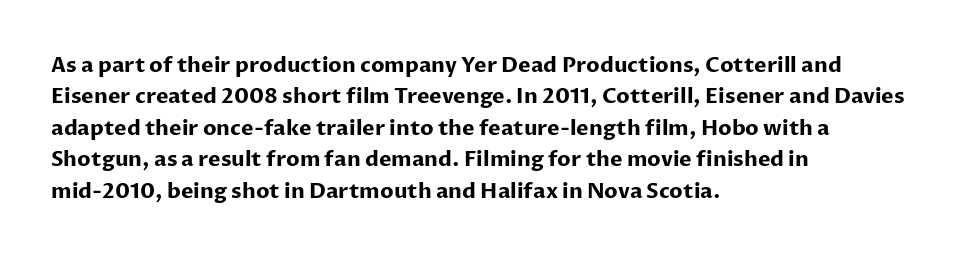
The image shows 21 px bold type, upright; set left-aligned, normal line spacing (1.5x), normal letter spacing, not underlined.
